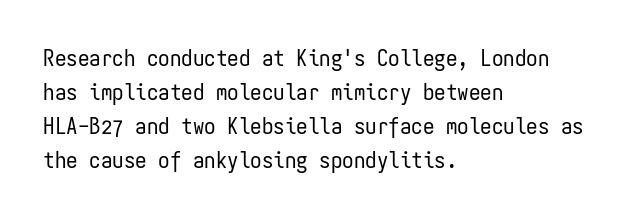
Q: Is the text bold? A: No.
Q: Is the text italic (slanted)? A: No, it is upright.
Q: Is the text underlined? A: No.
Q: How is the paragraph aligned? A: Left-aligned.
Q: Is the spacing between letters normal or unusually wide? A: Normal.
Q: Is the spacing between lines tight, normal or loose? A: Normal.
